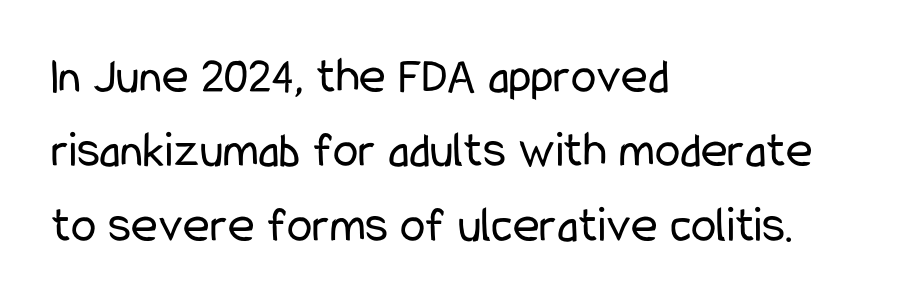
The image shows 51 px regular-weight, condensed sans-serif type, upright; set left-aligned, normal line spacing (1.46x), normal letter spacing, not underlined; low stroke contrast and a medium x-height.
